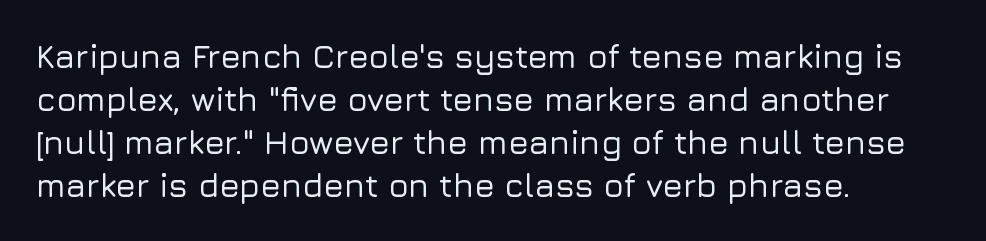
Think of a printed novel: that variable character pitch is what you see here. How would I describe the line gaps? Plain and ordinary. A typesetter would mark this as roman, not italic. Nope, no serifs anywhere on these letters.
